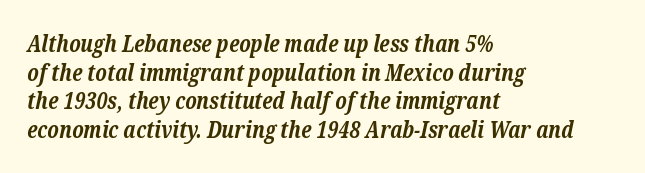
The image shows 23 px bold type, italic (leaning right); set left-aligned, normal line spacing (1.25x), normal letter spacing, not underlined.
